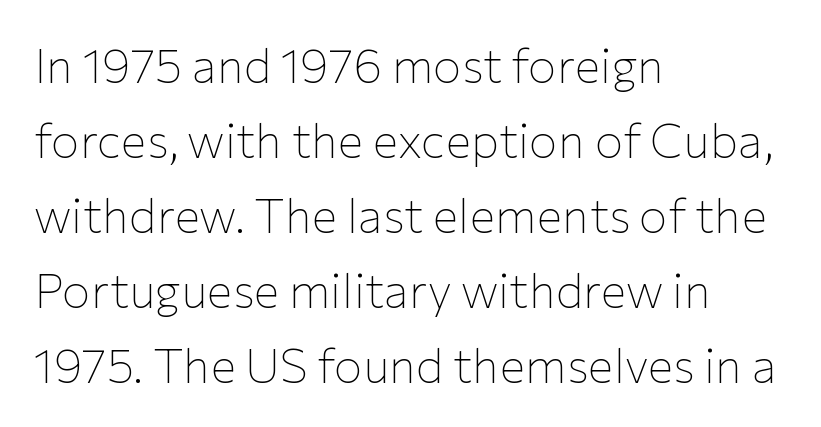
Q: Is the text bold? A: No.
Q: Is the text italic (slanted)? A: No, it is upright.
Q: Is the typeface a serif or a sans-serif typeface? A: Sans-serif.
Q: Is the text underlined? A: No.
Q: How is the paragraph aligned? A: Left-aligned.
Q: Is the spacing between letters normal or unusually wide? A: Normal.
Q: Is the spacing between lines tight, normal or loose? A: Normal.
Q: Width (condensed, normal, or wide)? A: Normal.
Q: Stroke contrast? A: Low.
Q: x-height? A: Medium.
Q: Monospaced? A: No.
